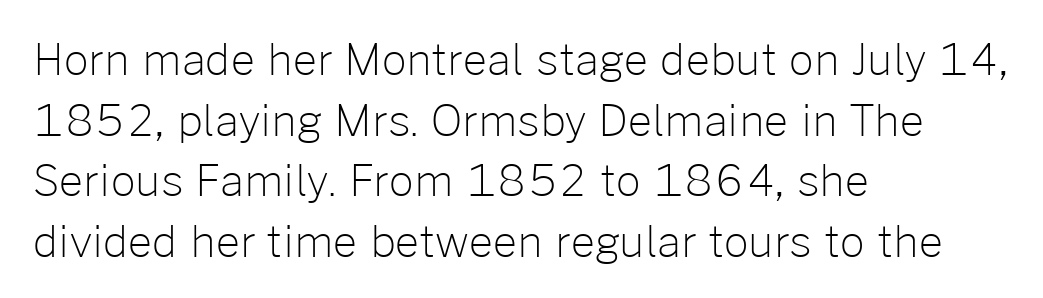
{"serif": "no", "italic": "no", "bold": "no", "weight": "light", "width": "normal", "stroke_contrast": "low", "x_height": "medium", "monospaced": "no", "underline": "no", "align": "left", "line_spacing": "normal", "line_spacing_ratio": 1.41, "letter_spacing": "normal", "letter_spacing_em": 0.0, "glyph_px": 43}
